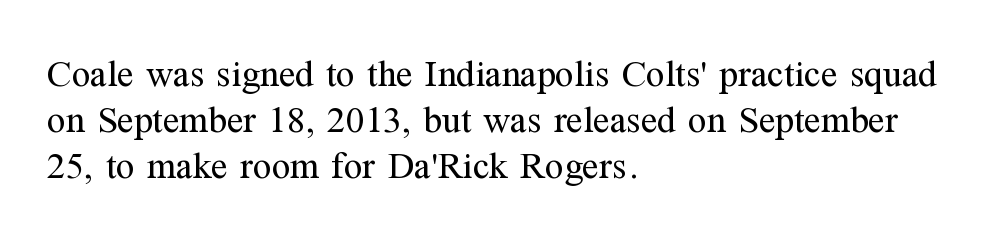
The image shows 38 px regular-weight serif type, upright; set left-aligned, line spacing 1.21x, normal letter spacing, not underlined; medium stroke contrast and a medium x-height.
